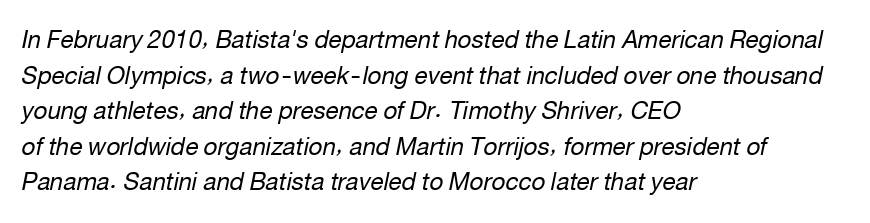
{"italic": "yes", "lean": "right", "slant_degrees": 12, "bold": "no", "underline": "no", "align": "left", "line_spacing": "normal", "line_spacing_ratio": 1.48, "letter_spacing": "normal", "letter_spacing_em": 0.0, "glyph_px": 24}
